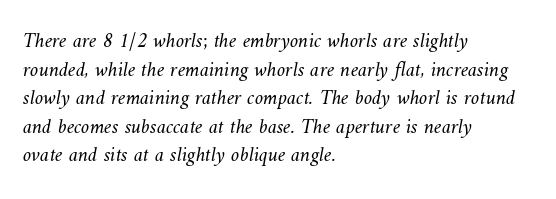
{"bold": "no", "underline": "no", "align": "left", "line_spacing": "normal", "line_spacing_ratio": 1.36, "letter_spacing": "normal", "letter_spacing_em": 0.0, "glyph_px": 21}
